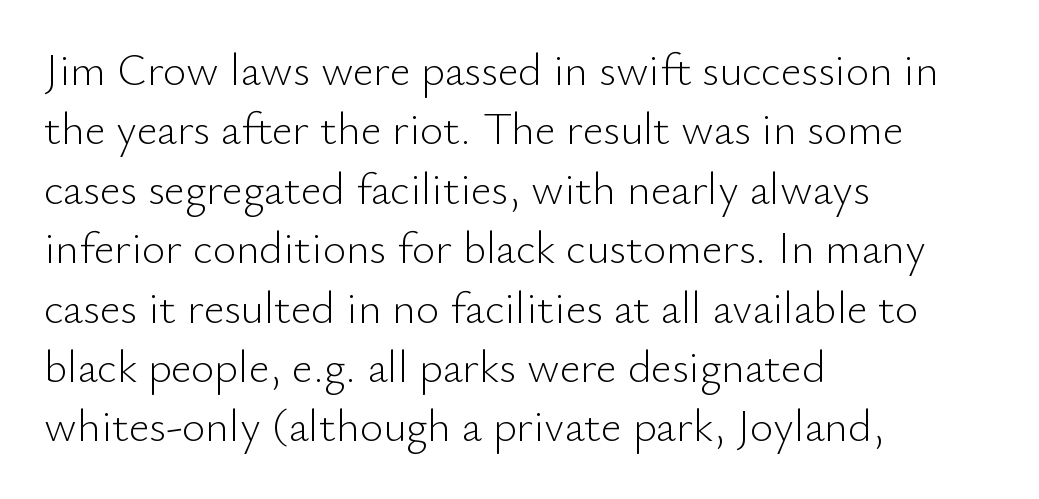
Every character sits straight up, as roman type does. Nobody drew a line under any word here. Character widths vary here, with narrow letters taking less room than wide ones. Leftover space on each line is placed entirely after the last word. Whoever set this chose a conventional vertical rhythm. Does extra space separate the letters? No, they use regular spacing.
